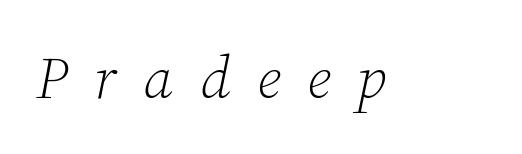
Q: Is the text bold? A: No.
Q: Is the text italic (slanted)? A: Yes, it leans right by about 12 degrees.
Q: Is the typeface a serif or a sans-serif typeface? A: Serif.
Q: Is the text underlined? A: No.
Q: Is the spacing between letters normal or unusually wide? A: Unusually wide.
Q: Width (condensed, normal, or wide)? A: Normal.
Q: Stroke contrast? A: Low.
Q: x-height? A: Medium.
Q: Monospaced? A: No.
